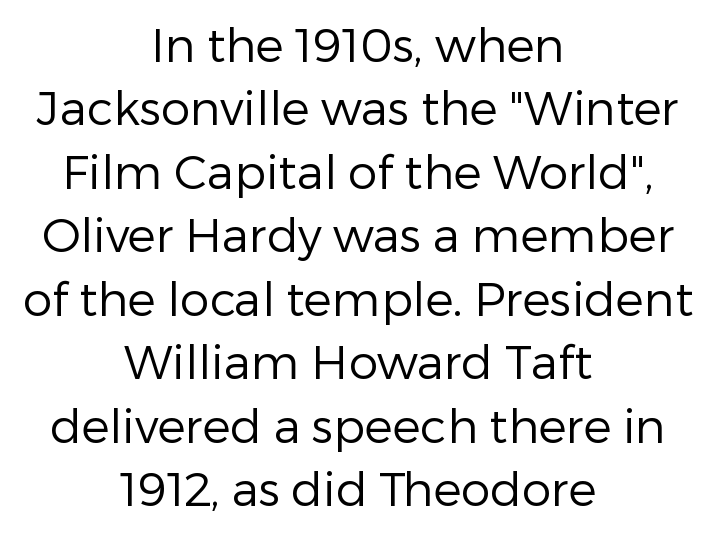
Is the block centered? Yes — each line is placed symmetrically about the middle. Note the varied advance widths — an 'i' is clearly narrower than an 'm'. This is sans-serif lettering, the kind often seen on screens and signage. How would I describe the line gaps? Plain and ordinary. Underline: absent. The passage shown has conventional tracking throughout.
